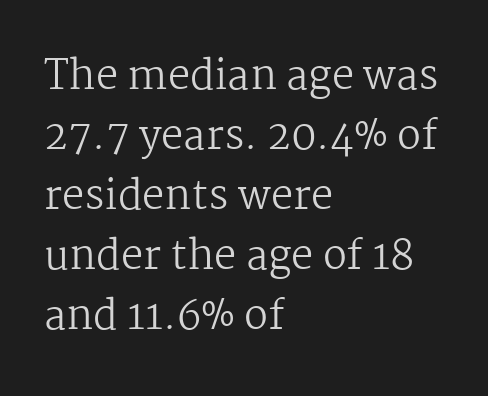
Rendered with straight, roman letterforms. Counters stay open thanks to moderate or lighter strokes. Observe the ordinary spacing: letters are neighbours, not strangers. Every row of glyphs begins at an identical x-position on the left. Words float on clear page, feet unadorned.
